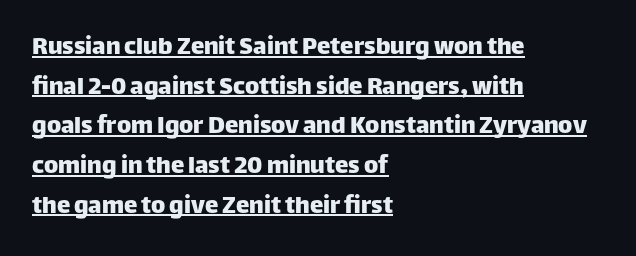
What's the leading like? Ordinary, nothing unusual. Do the letters lean? They stand straight. The letterforms sit shoulder to shoulder at normal distance. Does a line run under the words? Yes, clearly. The paragraph has a hard left edge and a soft right edge.
